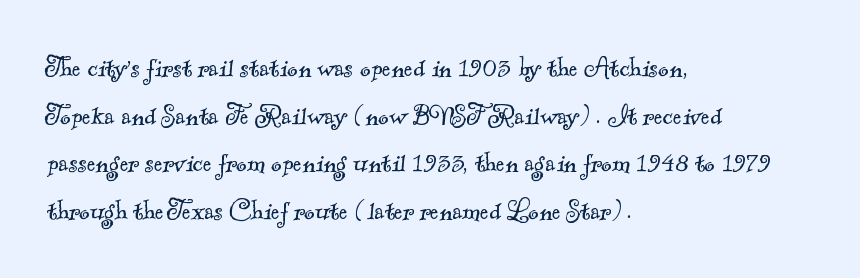
The image shows 32 px light serif type; set left-aligned, normal line spacing (1.49x), normal letter spacing, not underlined; a small x-height.
